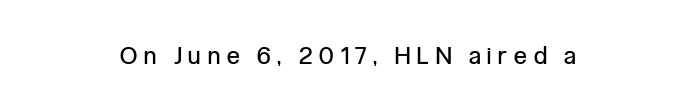
Type without underlining. Substantial extra tracking has been applied to these lines. Upright lettering throughout. Stroke thickness stays within the range of a standard reading face or lighter. The lines in this sample share a center point and differ in where they start and stop.
